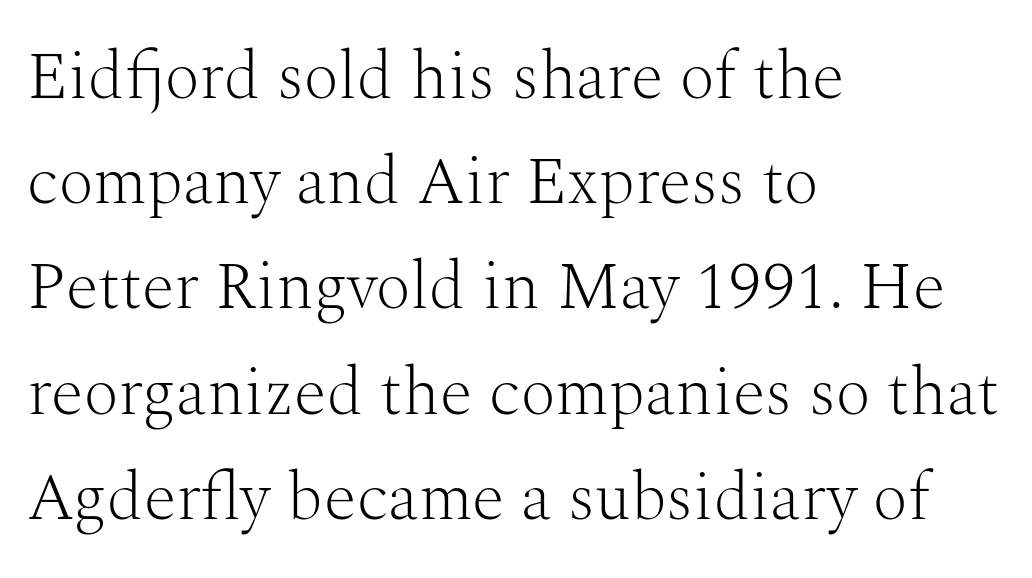
The space between consecutive lines is moderate. Is this a heavy cut? Hardly; it is regular or lighter. Designer's note — italics off, roman on. Classification — serif.
